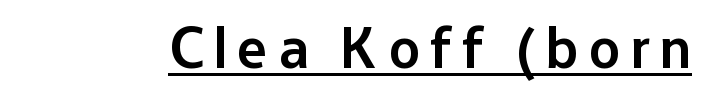
The image shows 58 px semibold sans-serif type, upright; set underlined; low stroke contrast and a medium x-height.
